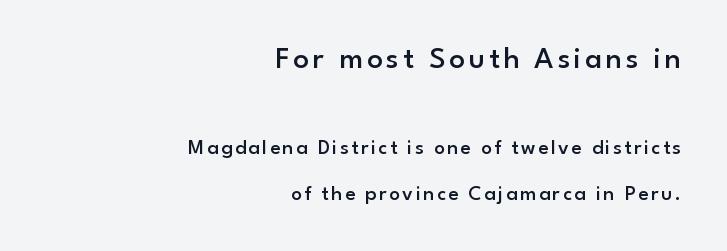
The image shows 31 px semibold sans-serif type, upright; set right-aligned, loose line spacing (2.19x), not underlined; the first (top) block is 1.48x larger; low stroke contrast and a small x-height.
